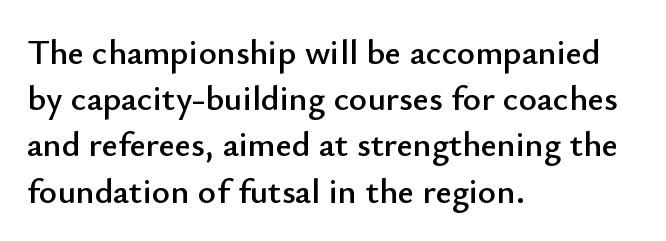
{"serif": "no", "italic": "no", "width": "normal", "stroke_contrast": "low", "x_height": "small", "monospaced": "no", "underline": "no", "align": "left", "line_spacing": "normal", "line_spacing_ratio": 1.32, "letter_spacing": "normal", "letter_spacing_em": 0.0, "glyph_px": 35}
